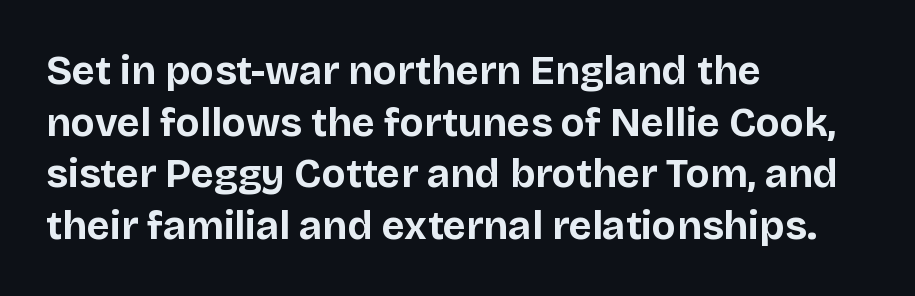
The image shows 40 px bold sans-serif type, upright; set left-aligned, normal line spacing (1.29x), normal letter spacing, not underlined; low stroke contrast and a large x-height.
